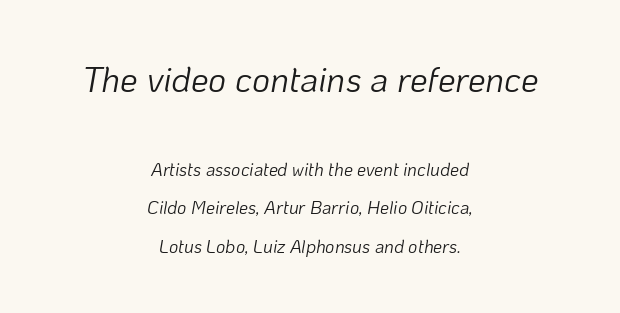
The type is set solid horizontally, with unmodified tracking. Successive baselines arrive slowly, with a big drop between each. Unmarked baselines from the first word to the last. Do the characters align in a grid? No, the font is proportional.
